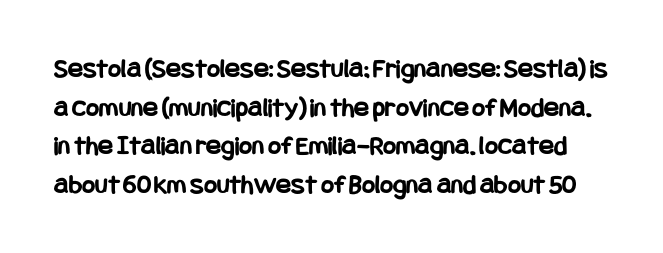
The image shows 28 px bold, condensed sans-serif type, upright; set normal line spacing (1.38x), normal letter spacing, not underlined; low stroke contrast and a large x-height.
